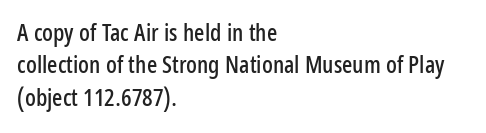
{"italic": "no", "underline": "no", "align": "left", "line_spacing": "normal", "line_spacing_ratio": 1.35, "letter_spacing": "normal", "letter_spacing_em": 0.0, "glyph_px": 24}
